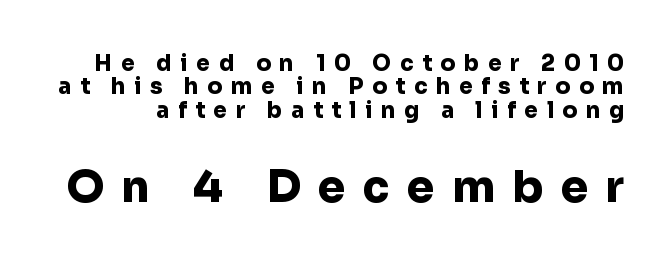
The letters stand upright; this is a roman face. Rows of type sit shoulder to shoulder in the vertical direction. The passage shown has open, widely tracked lettering throughout. These lines carry a lot of weight — the face is fully bold. Character widths vary here, with narrow letters taking less room than wide ones.
